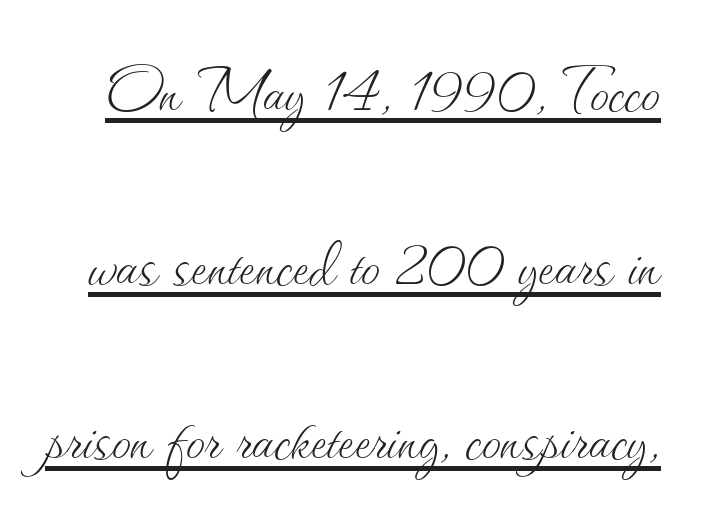
Beneath each row of characters lies a ruled line. Successive baselines arrive slowly, with a big drop between each. Observe the ordinary spacing: letters are neighbours, not strangers.
